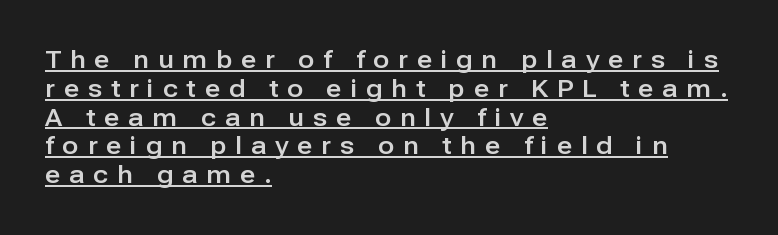
{"italic": "no", "underline": "yes", "align": "left", "line_spacing_ratio": 1.2, "letter_spacing": "wide", "letter_spacing_em": 0.37, "glyph_px": 24}
